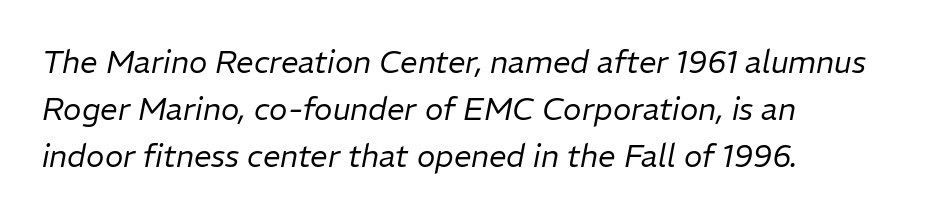
Q: Is the text bold? A: No.
Q: Is the text italic (slanted)? A: Yes, it leans right by about 11 degrees.
Q: Is the text underlined? A: No.
Q: How is the paragraph aligned? A: Left-aligned.
Q: Is the spacing between letters normal or unusually wide? A: Normal.
Q: Is the spacing between lines tight, normal or loose? A: Normal.
Q: Width (condensed, normal, or wide)? A: Normal.
Q: Stroke contrast? A: Low.
Q: x-height? A: Medium.
Q: Monospaced? A: No.
